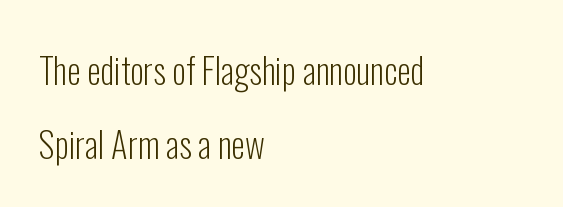
Honestly, there is no underline to notice here at all. Regarding serifs, this sample does without them. Characters remain perfectly vertical along every line. Here the designer chose a conventional face with non-uniform glyph widths.
